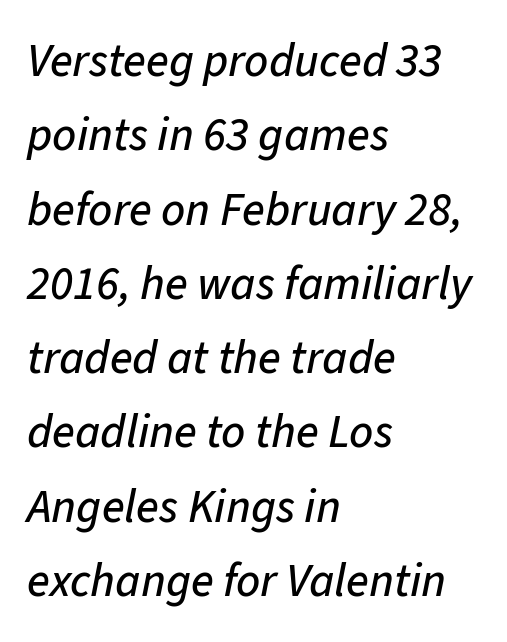
Q: Is the text italic (slanted)? A: Yes, it leans right by about 11 degrees.
Q: Is the text underlined? A: No.
Q: How is the paragraph aligned? A: Left-aligned.
Q: Is the spacing between letters normal or unusually wide? A: Normal.
Q: Is the spacing between lines tight, normal or loose? A: Normal.
Q: Width (condensed, normal, or wide)? A: Normal.
Q: Stroke contrast? A: Low.
Q: x-height? A: Medium.
Q: Monospaced? A: No.
